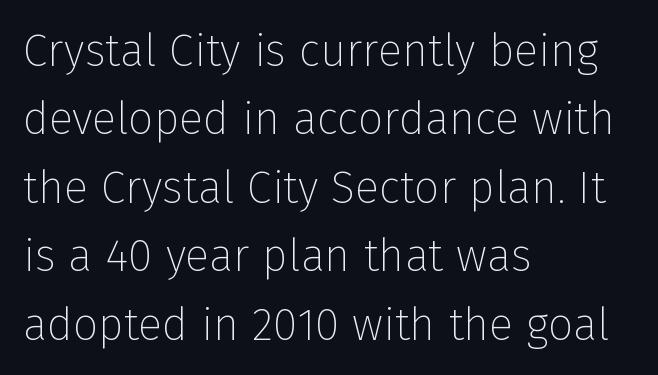
Q: Is the text bold? A: No.
Q: Is the text italic (slanted)? A: No, it is upright.
Q: Is the typeface a serif or a sans-serif typeface? A: Sans-serif.
Q: Is the text underlined? A: No.
Q: How is the paragraph aligned? A: Left-aligned.
Q: Is the spacing between letters normal or unusually wide? A: Normal.
Q: Is the spacing between lines tight, normal or loose? A: Normal.
Q: Width (condensed, normal, or wide)? A: Normal.
Q: Stroke contrast? A: Low.
Q: x-height? A: Medium.
Q: Monospaced? A: No.
